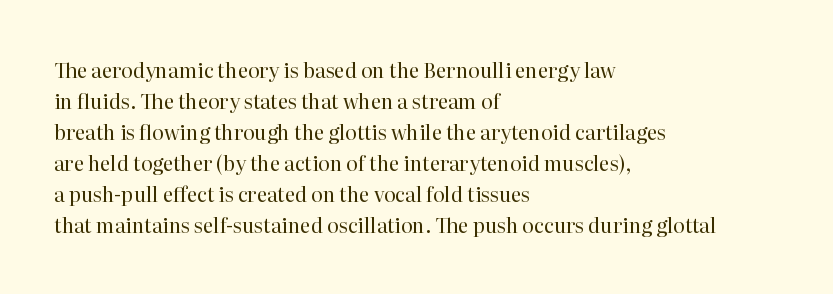
The image shows 20 px text type, upright; set left-aligned, normal line spacing (1.55x), normal letter spacing, not underlined.
